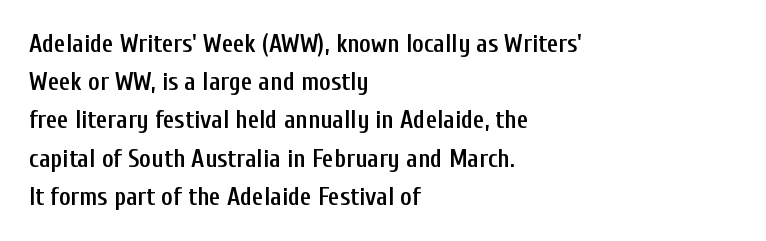
{"italic": "no", "bold": "semi", "underline": "no", "align": "left", "line_spacing": "normal", "line_spacing_ratio": 1.53, "letter_spacing": "normal", "letter_spacing_em": 0.0, "glyph_px": 25}
